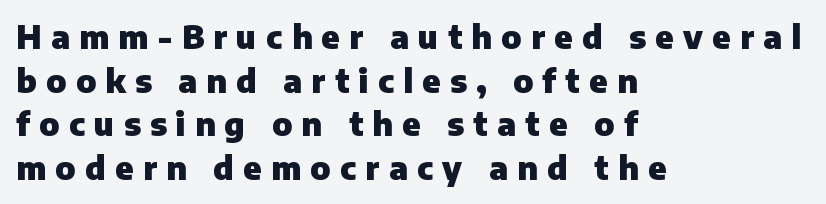
{"serif": "no", "italic": "no", "bold": "yes", "weight": "heavy", "width": "normal", "stroke_contrast": "low", "x_height": "medium", "monospaced": "no", "underline": "no", "align": "left", "line_spacing": "normal", "line_spacing_ratio": 1.36, "letter_spacing": "wide", "letter_spacing_em": 0.29, "glyph_px": 32}
